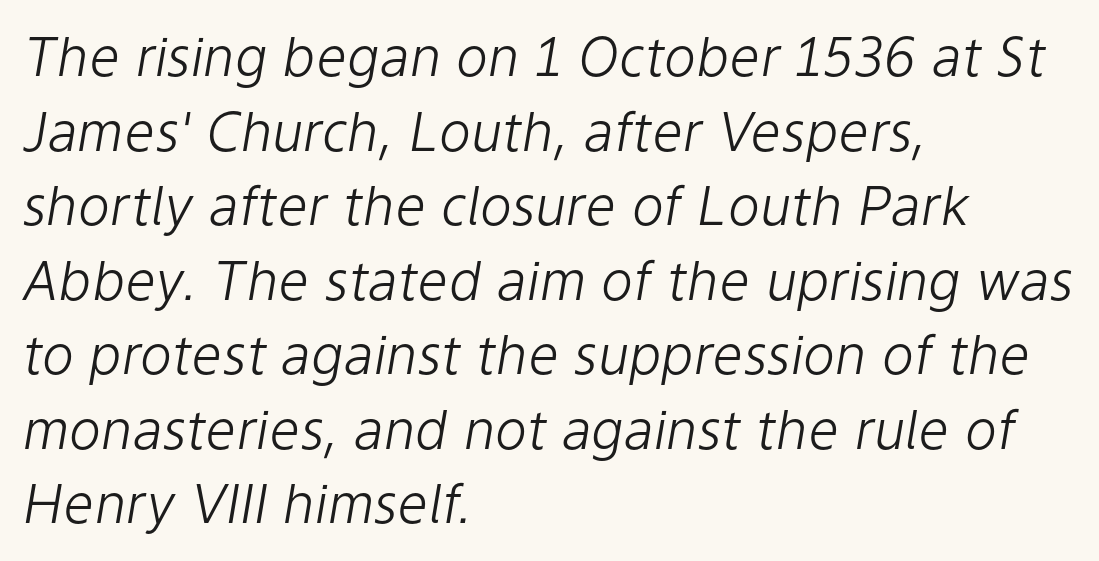
{"italic": "yes", "lean": "right", "slant_degrees": 9, "bold": "no", "weight": "light", "width": "normal", "stroke_contrast": "low", "x_height": "medium", "monospaced": "no", "underline": "no", "align": "left", "line_spacing": "normal", "line_spacing_ratio": 1.38, "letter_spacing": "normal", "letter_spacing_em": 0.0, "glyph_px": 54}
